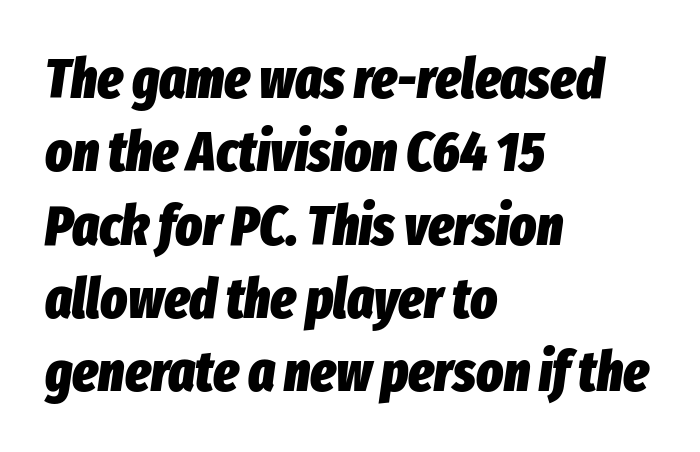
Q: Is the text bold? A: Yes.
Q: Is the text italic (slanted)? A: Yes, it leans right by about 8 degrees.
Q: Is the text underlined? A: No.
Q: How is the paragraph aligned? A: Left-aligned.
Q: Is the spacing between letters normal or unusually wide? A: Normal.
Q: Is the spacing between lines tight, normal or loose? A: Normal.
Q: Width (condensed, normal, or wide)? A: Condensed.
Q: Stroke contrast? A: Low.
Q: x-height? A: Medium.
Q: Monospaced? A: No.
